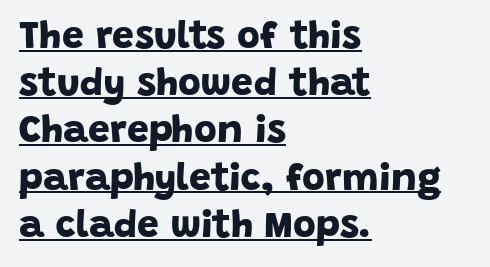
Q: Is the text bold? A: Yes.
Q: Is the typeface a serif or a sans-serif typeface? A: Sans-serif.
Q: Is the text underlined? A: Yes.
Q: How is the paragraph aligned? A: Left-aligned.
Q: Is the spacing between letters normal or unusually wide? A: Normal.
Q: Width (condensed, normal, or wide)? A: Normal.
Q: Stroke contrast? A: Low.
Q: x-height? A: Large.
Q: Monospaced? A: No.
